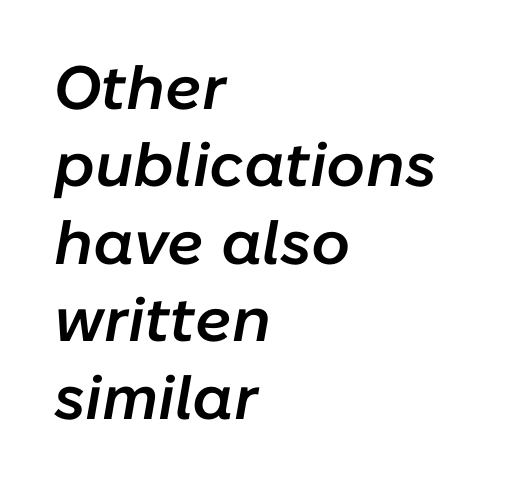
Q: Is the text bold? A: Semi-bold.
Q: Is the text italic (slanted)? A: Yes, it leans right by about 10 degrees.
Q: Is the text underlined? A: No.
Q: How is the paragraph aligned? A: Left-aligned.
Q: Is the spacing between letters normal or unusually wide? A: Normal.
Q: Is the spacing between lines tight, normal or loose? A: Normal.
Q: Width (condensed, normal, or wide)? A: Normal.
Q: Stroke contrast? A: Low.
Q: x-height? A: Medium.
Q: Monospaced? A: No.
